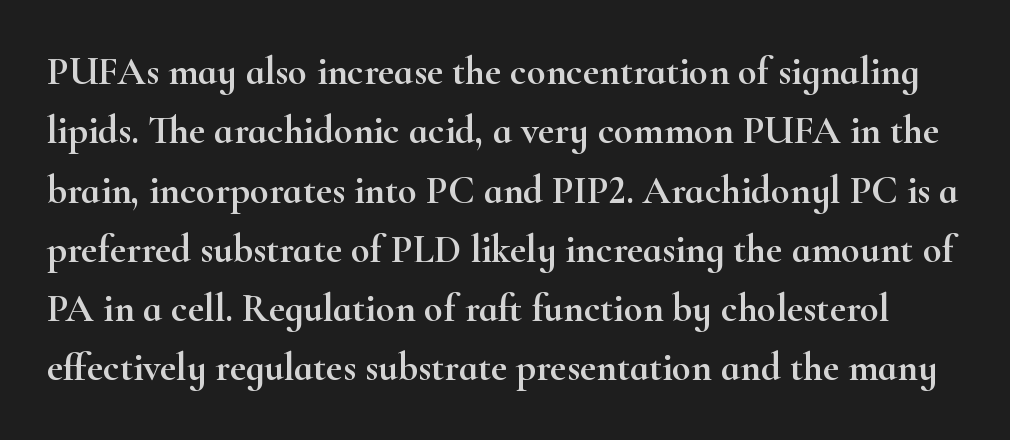
The image shows 39 px wide serif type, upright; set normal line spacing (1.52x), normal letter spacing, not underlined; high stroke contrast and a small x-height.
